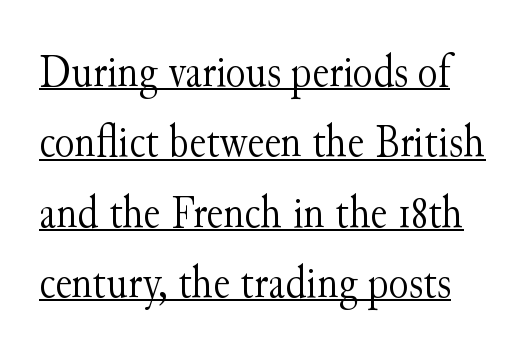
Q: Is the text bold? A: No.
Q: Is the text italic (slanted)? A: No, it is upright.
Q: Is the typeface a serif or a sans-serif typeface? A: Serif.
Q: Is the text underlined? A: Yes.
Q: Is the spacing between letters normal or unusually wide? A: Normal.
Q: Is the spacing between lines tight, normal or loose? A: Normal.
Q: Width (condensed, normal, or wide)? A: Normal.
Q: Stroke contrast? A: Medium.
Q: x-height? A: Small.
Q: Monospaced? A: No.
